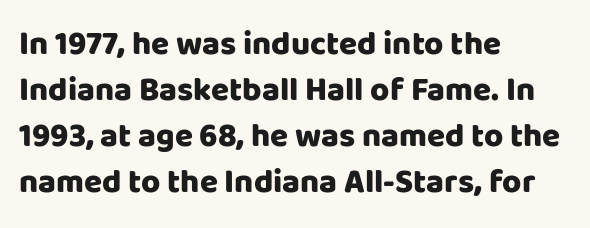
Q: Is the text bold? A: Yes.
Q: Is the text italic (slanted)? A: No, it is upright.
Q: Is the typeface a serif or a sans-serif typeface? A: Sans-serif.
Q: Is the text underlined? A: No.
Q: How is the paragraph aligned? A: Left-aligned.
Q: Is the spacing between letters normal or unusually wide? A: Normal.
Q: Is the spacing between lines tight, normal or loose? A: Normal.
Q: Width (condensed, normal, or wide)? A: Normal.
Q: Stroke contrast? A: Low.
Q: x-height? A: Large.
Q: Monospaced? A: No.
